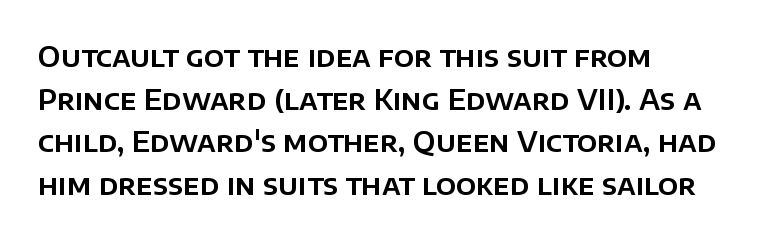
The image shows 28 px sans-serif type, upright; set left-aligned, normal line spacing (1.52x), normal letter spacing, not underlined; low stroke contrast and a large x-height.
